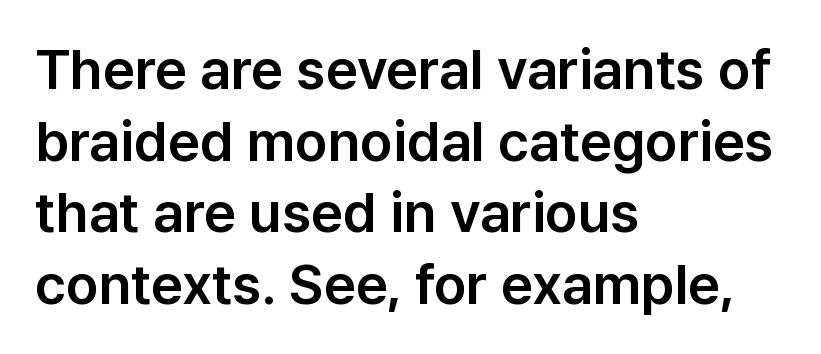
Is this a fixed-width face? No — the glyphs have proportional, varying widths. The horizontal fit of the characters is conventional and even. The lettering holds an erect, upright posture throughout. One-word summary of the alignment: left.
